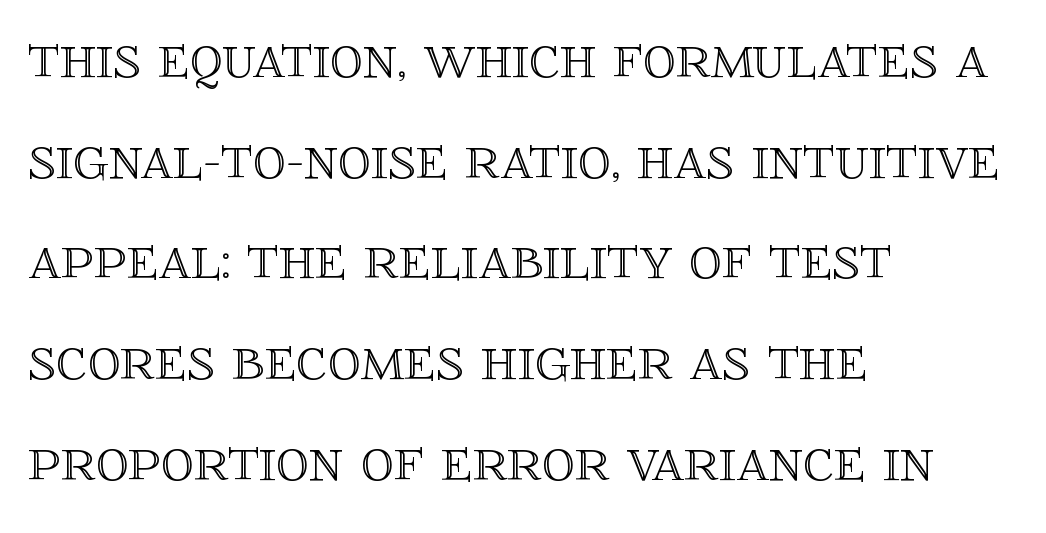
Horizontally, the lines are justified to the leading edge only. Descender tails drop into unmarked territory. Character widths vary here, with narrow letters taking less room than wide ones. The vertical gap from one line to the next is medium. Short note: letters normally spaced. Style check: upright.
